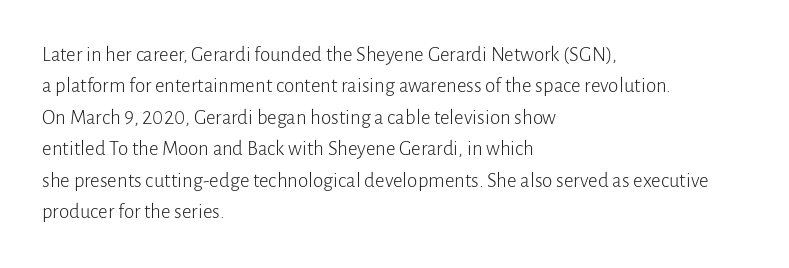
The image shows 21 px text type, upright; set left-aligned, normal line spacing (1.5x), normal letter spacing, not underlined.
